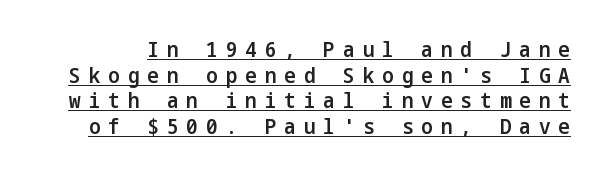
{"italic": "no", "bold": "semi", "underline": "yes", "line_spacing_ratio": 1.16, "letter_spacing": "wide", "letter_spacing_em": 0.36, "glyph_px": 22}
